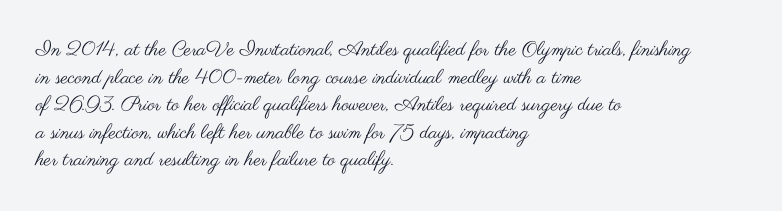
Q: Is the text bold? A: No.
Q: Is the text italic (slanted)? A: Yes.
Q: Is the text underlined? A: No.
Q: How is the paragraph aligned? A: Left-aligned.
Q: Is the spacing between letters normal or unusually wide? A: Normal.
Q: Is the spacing between lines tight, normal or loose? A: Normal.
